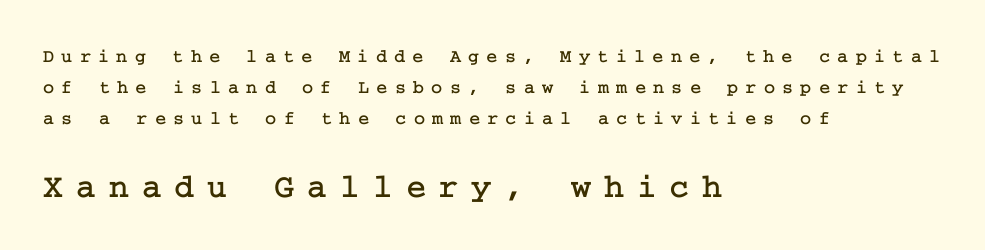
{"serif": "yes", "italic": "no", "width": "normal", "stroke_contrast": "low", "x_height": "medium", "underline": "no", "align": "left", "line_spacing": "normal", "line_spacing_ratio": 1.63, "letter_spacing": "wide", "letter_spacing_em": 0.38, "larger_block": "second", "size_ratio": 1.79, "glyph_px": 34}
